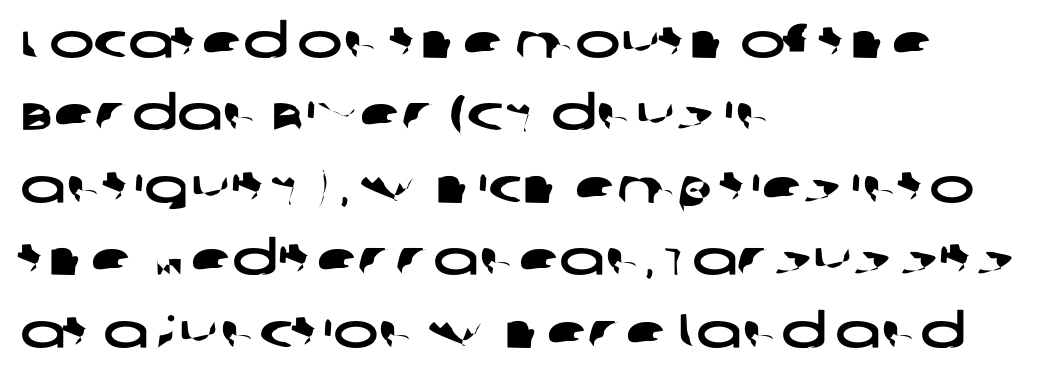
The image shows 48 px wide sans-serif type; set left-aligned, normal line spacing (1.51x), normal letter spacing, not underlined; low stroke contrast and a large x-height.
